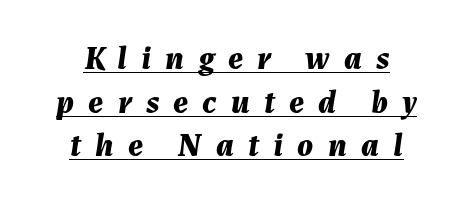
Q: Is the text bold? A: Yes.
Q: Is the text italic (slanted)? A: Yes, it leans right by about 7 degrees.
Q: Is the text underlined? A: Yes.
Q: How is the paragraph aligned? A: Centered.
Q: Is the spacing between letters normal or unusually wide? A: Unusually wide.
Q: Is the spacing between lines tight, normal or loose? A: Normal.
Q: Width (condensed, normal, or wide)? A: Normal.
Q: Stroke contrast? A: Medium.
Q: x-height? A: Medium.
Q: Monospaced? A: No.
